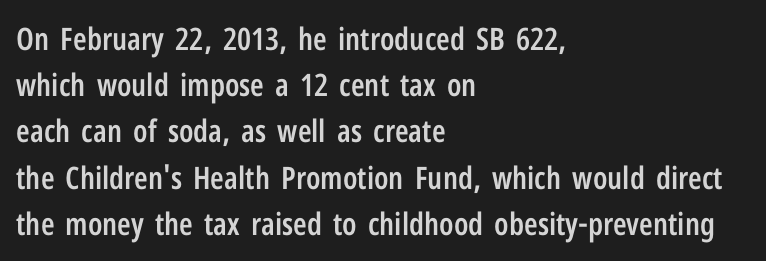
Descender tails drop into unmarked territory. A bit beefed up — I'd call it semibold rather than bold. Here the glyphs are tracked normally, forming tight word shapes. Is there much room between lines? A standard amount, neither cramped nor airy.
